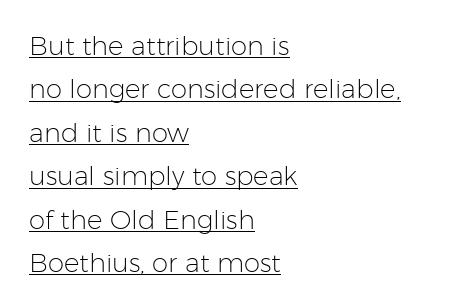
These lines sit exactly where default settings would place them. This rendering uses left alignment, leaving the right contour irregular. The face looks like a standard text weight, possibly lighter. The passage shown has conventional tracking throughout. A roman cut, with each character standing at attention.
